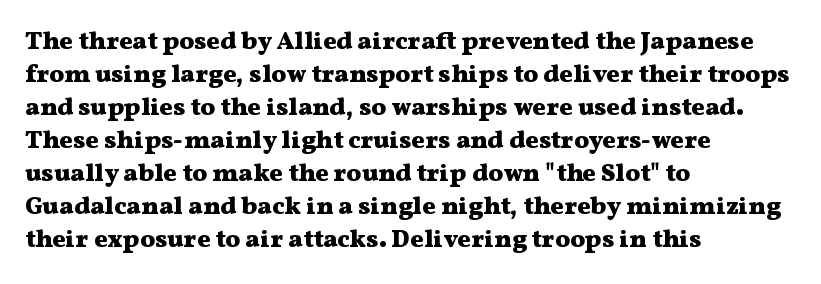
The image shows 25 px bold type, upright; set left-aligned, normal line spacing (1.32x), normal letter spacing, not underlined.
